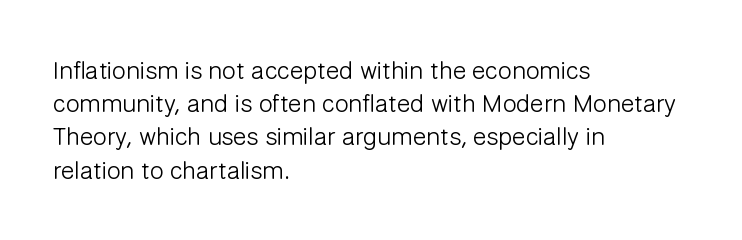
The image shows 25 px text type, upright; set left-aligned, normal line spacing (1.33x), normal letter spacing, not underlined.
